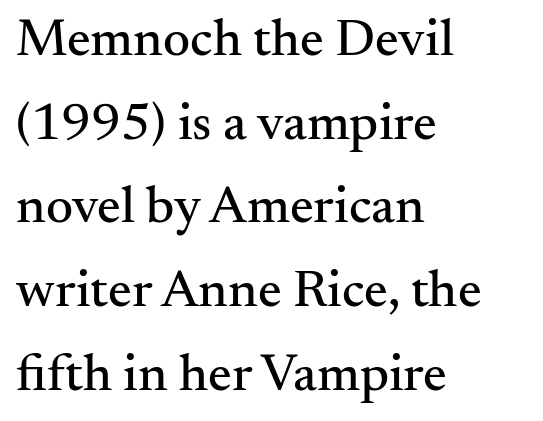
Successive baselines arrive at the customary interval. Just letters on the line, the space beneath them empty. In CSS terms this would be text-align: left. The letters advance in unequal steps, a hallmark of proportional type. A typesetter would mark this as roman, not italic.
